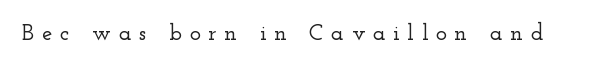
The image shows 23 px text type, upright; set unusually wide letter spacing (+0.34 em), not underlined.
